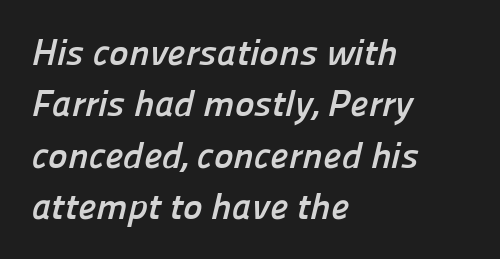
The image shows 37 px semibold sans-serif type; set left-aligned, normal line spacing (1.39x), normal letter spacing, not underlined; low stroke contrast and a medium x-height.
